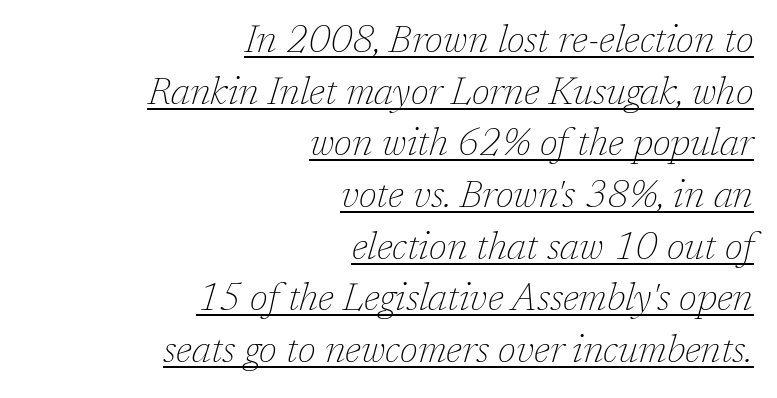
The image shows 38 px thin serif type, italic (leaning right); set right-aligned, normal line spacing (1.36x), normal letter spacing, underlined; low stroke contrast and a medium x-height.
